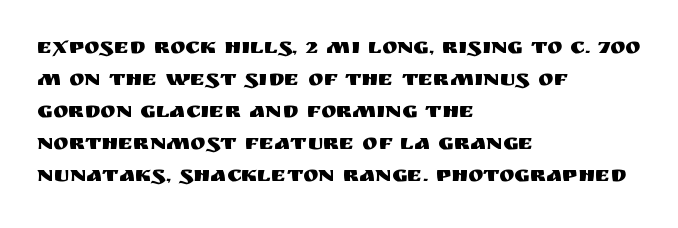
Q: Is the text italic (slanted)? A: No, it is upright.
Q: Is the text underlined? A: No.
Q: How is the paragraph aligned? A: Left-aligned.
Q: Is the spacing between letters normal or unusually wide? A: Normal.
Q: Is the spacing between lines tight, normal or loose? A: Normal.
